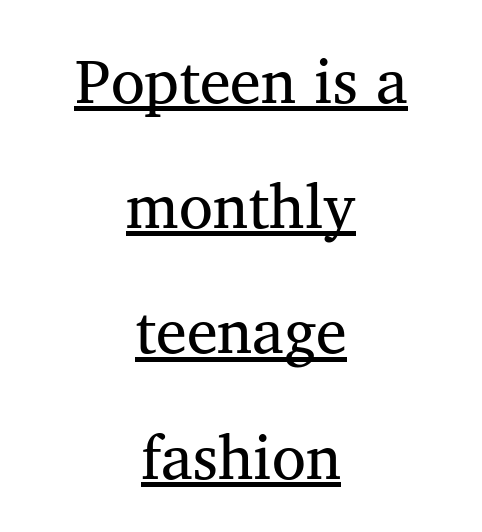
The image shows 62 px regular-weight serif type, upright; set centered, loose line spacing (2.02x), normal letter spacing, underlined; medium stroke contrast and a medium x-height.
